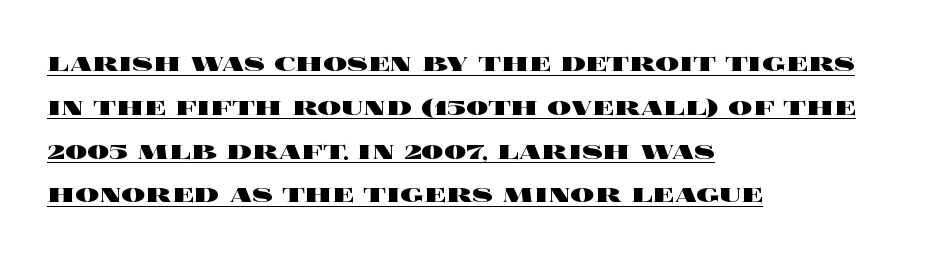
Every row of glyphs begins at an identical x-position on the left. Underlined type. Here the designer chose a conventional face with non-uniform glyph widths. A roman cut, with each character standing at attention.
